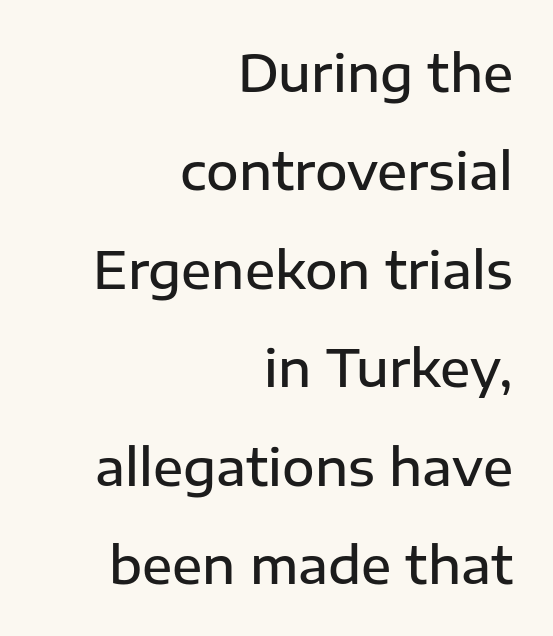
Q: Is the text bold? A: Semi-bold.
Q: Is the text italic (slanted)? A: No, it is upright.
Q: Is the typeface a serif or a sans-serif typeface? A: Sans-serif.
Q: Is the text underlined? A: No.
Q: How is the paragraph aligned? A: Right-aligned.
Q: Is the spacing between letters normal or unusually wide? A: Normal.
Q: Is the spacing between lines tight, normal or loose? A: Loose.
Q: Width (condensed, normal, or wide)? A: Normal.
Q: Stroke contrast? A: Low.
Q: x-height? A: Medium.
Q: Monospaced? A: No.
